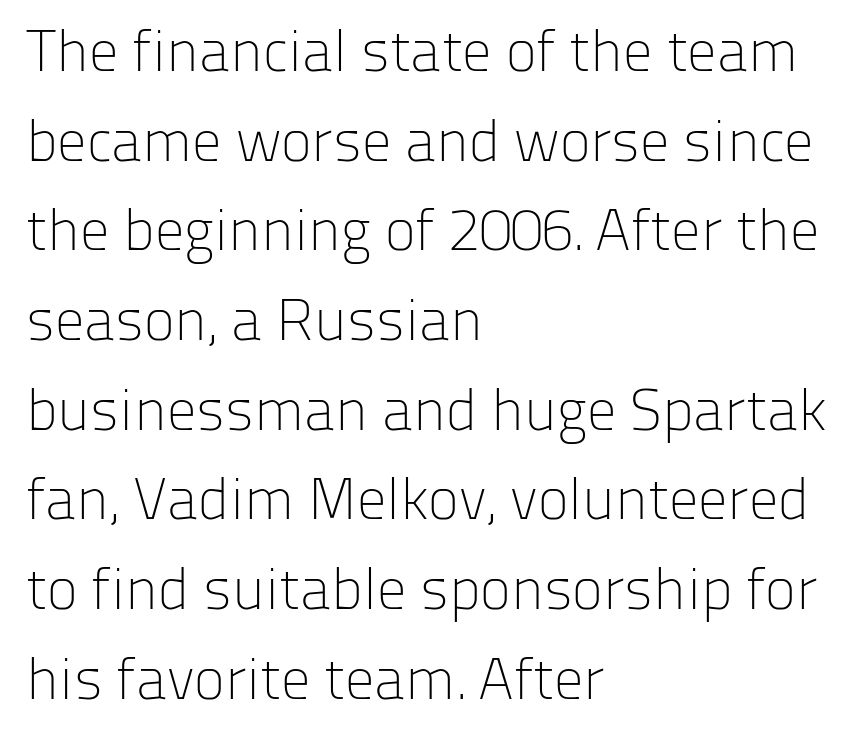
The image shows 59 px light sans-serif type, upright; set left-aligned, normal line spacing (1.52x), normal letter spacing, not underlined; low stroke contrast and a medium x-height.
